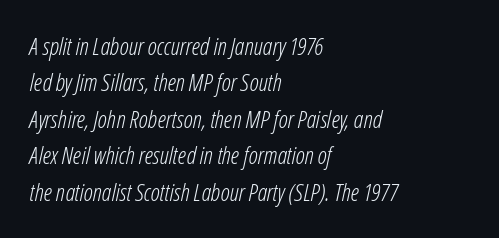
The image shows 24 px text type, italic (leaning right); set left-aligned, normal line spacing (1.52x), normal letter spacing, not underlined.
